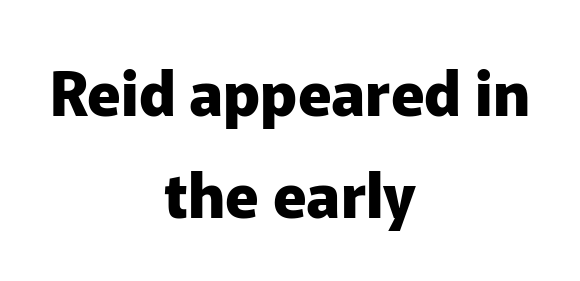
{"serif": "no", "italic": "no", "bold": "yes", "weight": "heavy", "width": "normal", "stroke_contrast": "low", "x_height": "medium", "monospaced": "no", "underline": "no", "align": "center", "line_spacing": "normal", "line_spacing_ratio": 1.67, "letter_spacing": "normal", "letter_spacing_em": 0.0, "glyph_px": 61}
